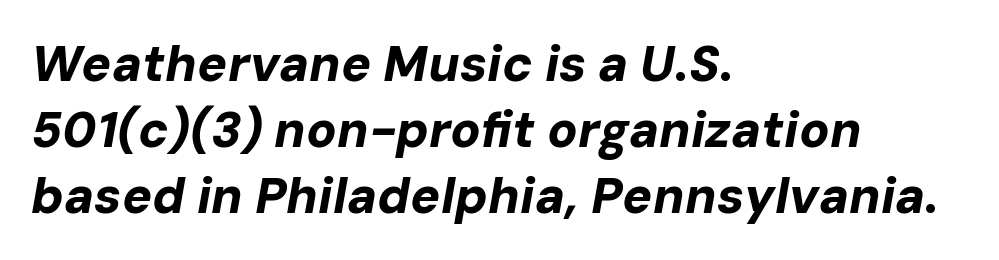
{"italic": "yes", "lean": "right", "slant_degrees": 10, "bold": "yes", "weight": "bold", "width": "normal", "stroke_contrast": "low", "x_height": "medium", "monospaced": "no", "underline": "no", "align": "left", "line_spacing": "normal", "line_spacing_ratio": 1.32, "letter_spacing": "normal", "letter_spacing_em": 0.0, "glyph_px": 50}
